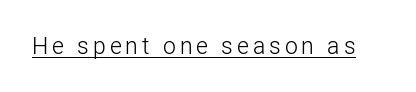
The image shows 23 px text type, upright; set underlined.
